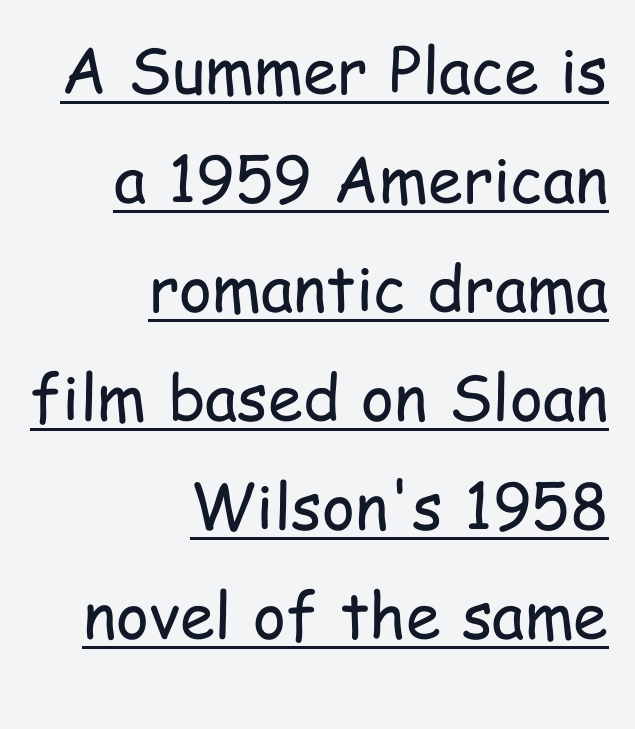
The image shows 63 px regular-weight, condensed sans-serif type, upright; set right-aligned, line spacing 1.73x, normal letter spacing, underlined; low stroke contrast and a medium x-height.
